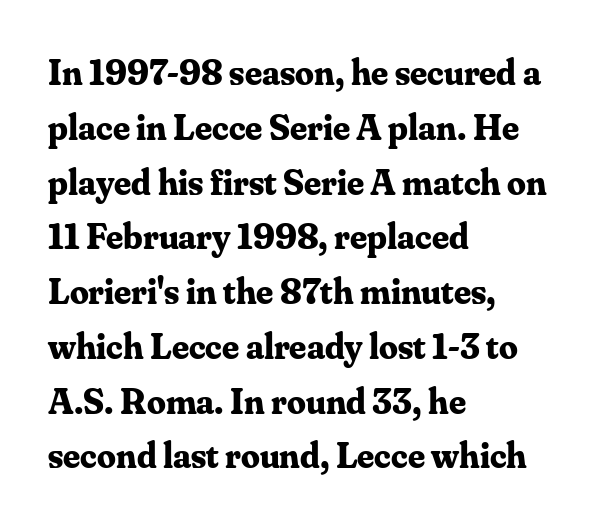
{"serif": "yes", "italic": "no", "bold": "yes", "weight": "bold", "width": "normal", "stroke_contrast": "medium", "x_height": "small", "monospaced": "no", "underline": "no", "align": "left", "line_spacing": "normal", "line_spacing_ratio": 1.48, "letter_spacing": "normal", "letter_spacing_em": 0.0, "glyph_px": 37}
